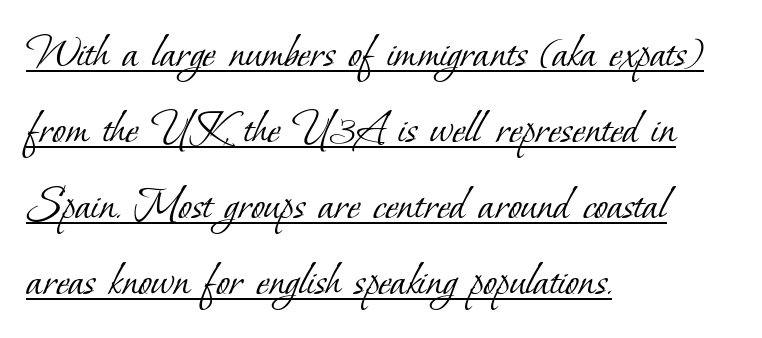
Q: Is the text bold? A: No.
Q: Is the typeface a serif or a sans-serif typeface? A: Serif.
Q: Is the text underlined? A: Yes.
Q: How is the paragraph aligned? A: Left-aligned.
Q: Is the spacing between letters normal or unusually wide? A: Normal.
Q: Is the spacing between lines tight, normal or loose? A: Normal.
Q: Width (condensed, normal, or wide)? A: Normal.
Q: Stroke contrast? A: Low.
Q: x-height? A: Small.
Q: Monospaced? A: No.
